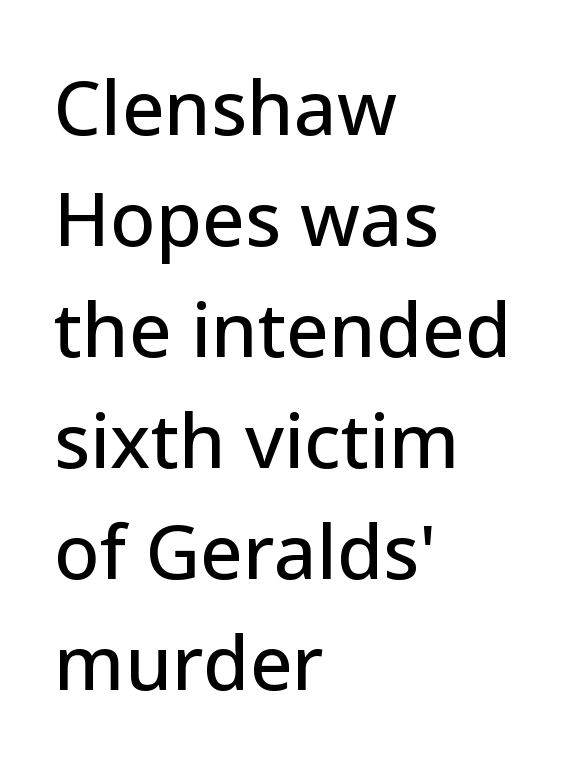
What's the leading like? Ordinary, nothing unusual. You could call the tracking neutral — neither tight nor loose. The rendering uses natural spacing where letterforms have individual widths. Just letters on the line, the space beneath them empty. Notice how the passage keeps a crisp vertical edge on the left only. Unlike italic type, these characters show no tilt at all.
